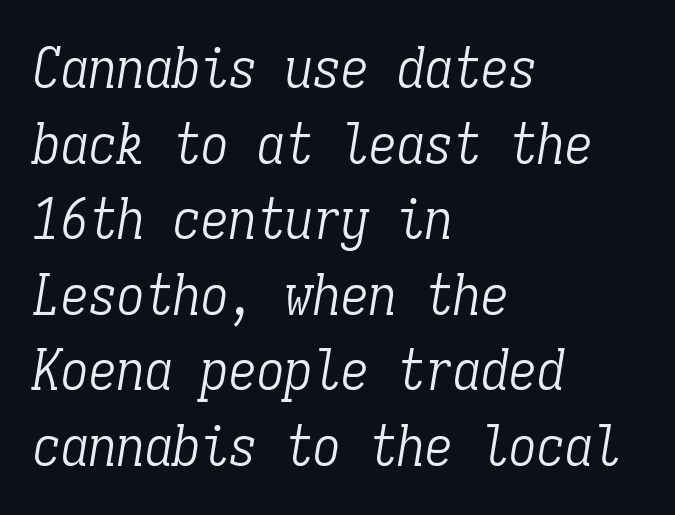
Q: Is the text bold? A: No.
Q: Is the text italic (slanted)? A: Yes, it leans right by about 9 degrees.
Q: Is the typeface a serif or a sans-serif typeface? A: Serif.
Q: Is the text underlined? A: No.
Q: How is the paragraph aligned? A: Left-aligned.
Q: Is the spacing between letters normal or unusually wide? A: Normal.
Q: Is the spacing between lines tight, normal or loose? A: Normal.
Q: Width (condensed, normal, or wide)? A: Condensed.
Q: Stroke contrast? A: Low.
Q: x-height? A: Medium.
Q: Monospaced? A: Yes.
